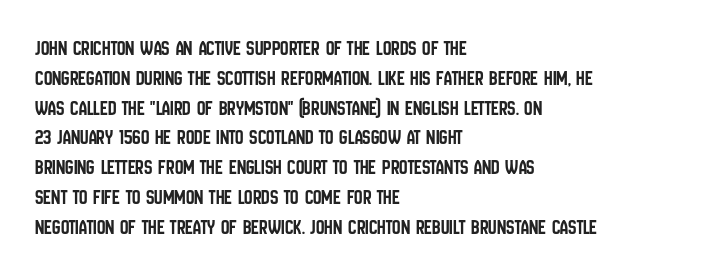
{"italic": "no", "underline": "no", "align": "left", "line_spacing": "normal", "line_spacing_ratio": 1.42, "letter_spacing": "normal", "letter_spacing_em": 0.0, "glyph_px": 21}
